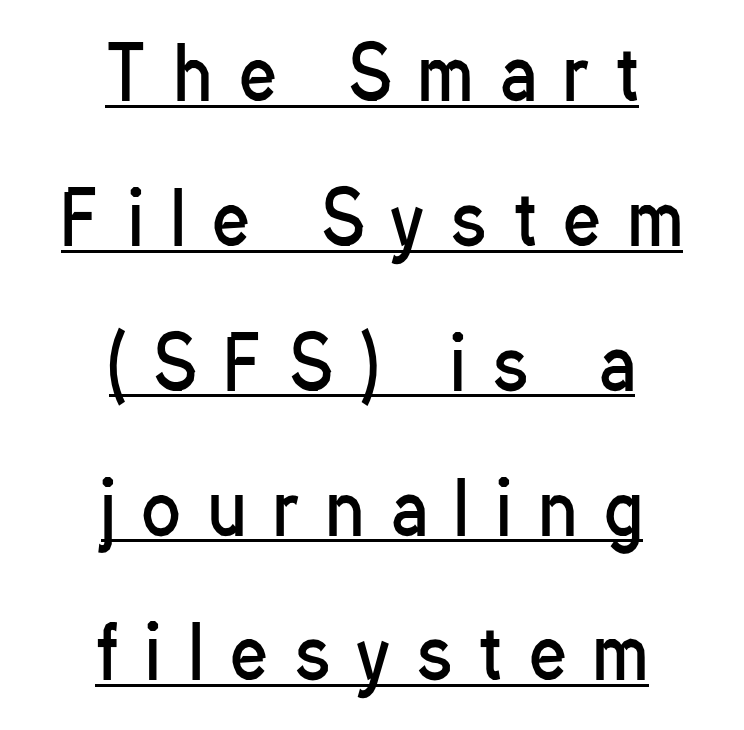
{"serif": "no", "italic": "no", "bold": "no", "weight": "regular", "width": "condensed", "stroke_contrast": "low", "x_height": "medium", "monospaced": "no", "underline": "yes", "align": "center", "line_spacing": "loose", "line_spacing_ratio": 2.04, "letter_spacing": "wide", "letter_spacing_em": 0.39, "glyph_px": 71}
